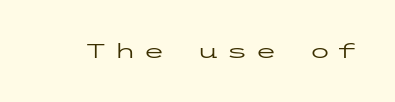
The image shows 20 px text type, upright; set unusually wide letter spacing (+0.35 em), not underlined.
